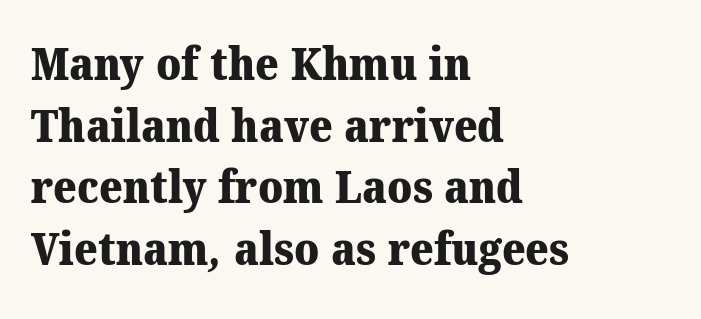
{"serif": "yes", "bold": "yes", "weight": "heavy", "width": "normal", "stroke_contrast": "medium", "x_height": "medium", "monospaced": "no", "underline": "no", "align": "left", "line_spacing": "normal", "line_spacing_ratio": 1.37, "letter_spacing": "normal", "letter_spacing_em": 0.0, "glyph_px": 45}
